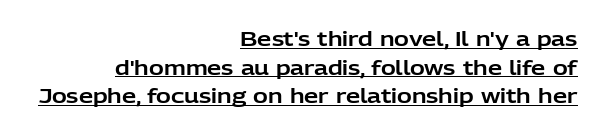
The rendering keeps characters at their native spacing. Is there much room between lines? A standard amount, neither cramped nor airy. A student would call this right alignment; a typographer would say flush right, rag left. A continuous stroke trails under the words, as in a hyperlink. A typesetter would mark this as roman, not italic.
